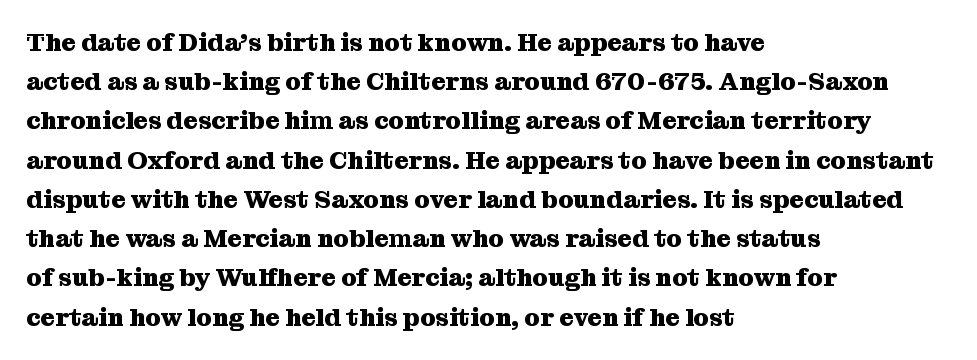
The image shows 25 px bold type, upright; set left-aligned, normal line spacing (1.57x), normal letter spacing, not underlined.
